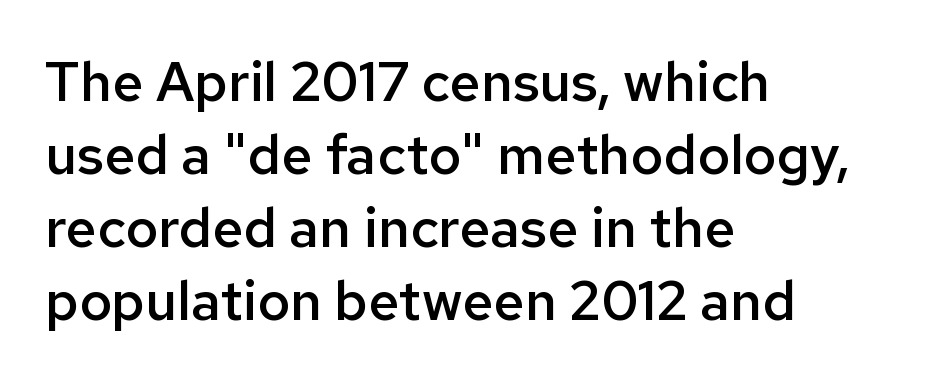
{"serif": "no", "italic": "no", "bold": "semi", "weight": "semibold", "width": "normal", "stroke_contrast": "low", "x_height": "medium", "monospaced": "no", "underline": "no", "align": "left", "line_spacing": "normal", "line_spacing_ratio": 1.33, "letter_spacing": "normal", "letter_spacing_em": 0.0, "glyph_px": 55}
